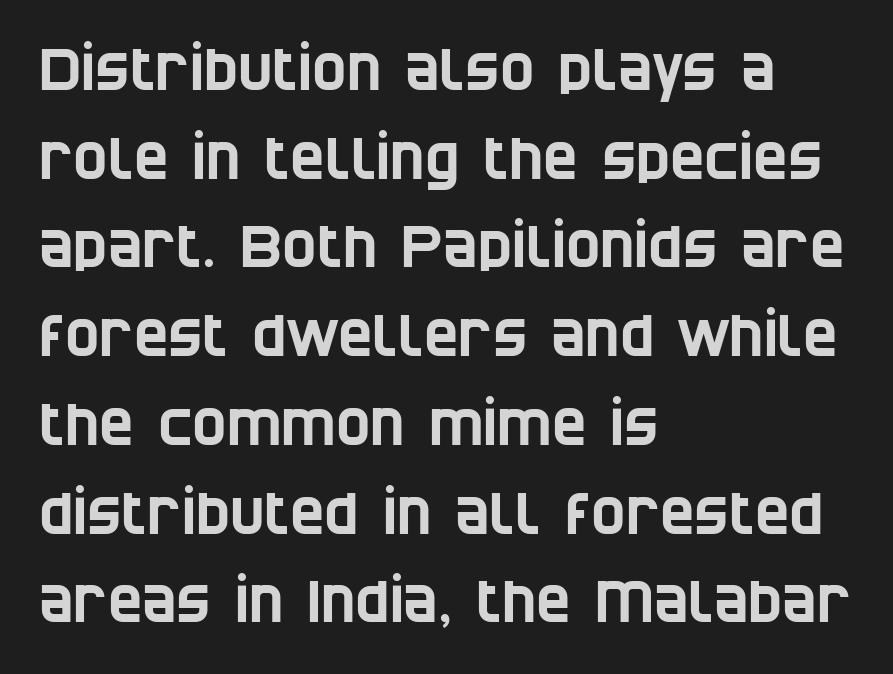
Q: Is the typeface a serif or a sans-serif typeface? A: Sans-serif.
Q: Is the text underlined? A: No.
Q: How is the paragraph aligned? A: Left-aligned.
Q: Is the spacing between letters normal or unusually wide? A: Normal.
Q: Is the spacing between lines tight, normal or loose? A: Normal.
Q: Width (condensed, normal, or wide)? A: Condensed.
Q: Stroke contrast? A: Low.
Q: x-height? A: Large.
Q: Monospaced? A: No.
